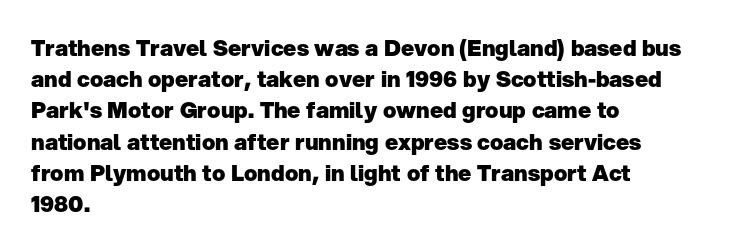
In CSS terms this would be text-align: left. Baseline-to-baseline distance is the conventional proportion of letter height. Notice how the stems are strictly vertical — no italics here. The space beneath each line is pristine and unruled. Spacing between characters is what you'd get straight out of the box. The passage shown is emphatically bold.
